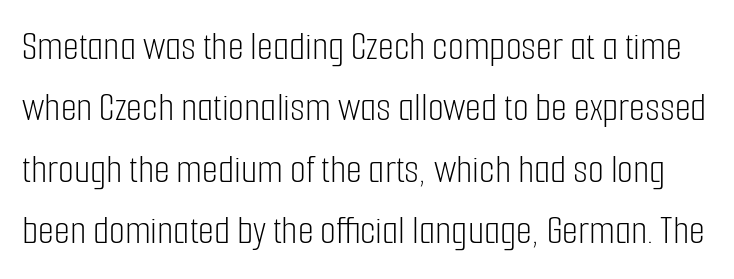
The image shows 41 px light, condensed sans-serif type, upright; set normal line spacing (1.5x), normal letter spacing, not underlined; low stroke contrast and a medium x-height.
